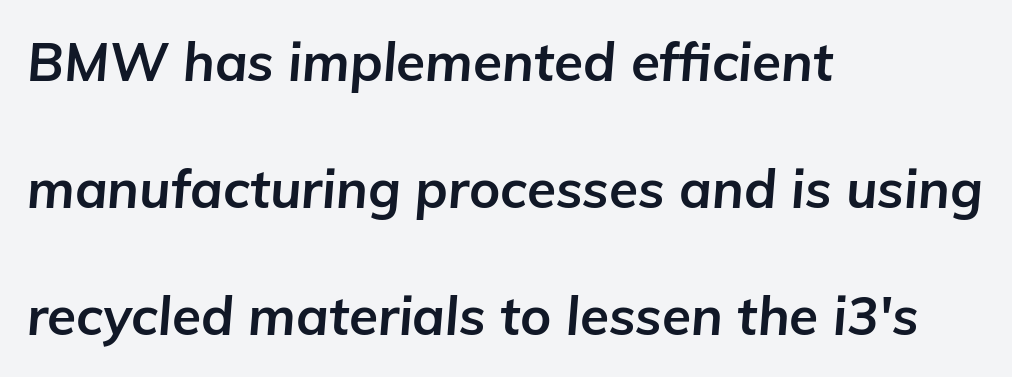
Q: Is the text bold? A: Yes.
Q: Is the text italic (slanted)? A: Yes, it leans right by about 5 degrees.
Q: Is the text underlined? A: No.
Q: How is the paragraph aligned? A: Left-aligned.
Q: Is the spacing between letters normal or unusually wide? A: Normal.
Q: Is the spacing between lines tight, normal or loose? A: Loose.
Q: Width (condensed, normal, or wide)? A: Normal.
Q: Stroke contrast? A: Low.
Q: x-height? A: Medium.
Q: Monospaced? A: No.
